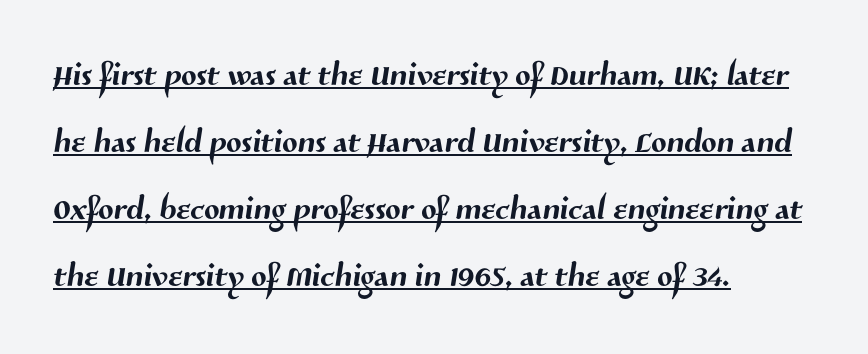
The image shows 45 px sans-serif type; set left-aligned, normal line spacing (1.49x), normal letter spacing, underlined; medium stroke contrast and a medium x-height.
